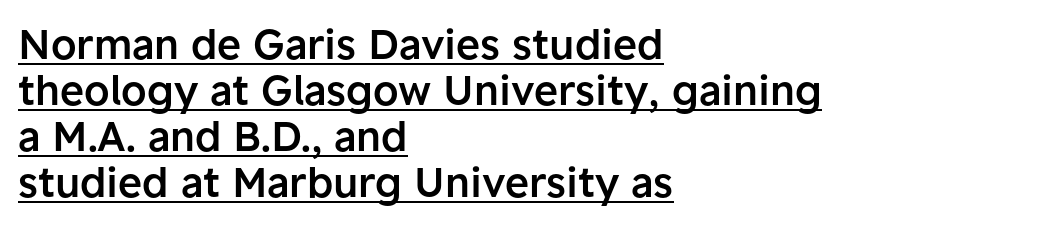
The passage is arranged the way most books set body copy — flush left. Standard letterfit; no display-style spreading of the glyphs. Moderately thickened strokes mark this as semibold type. The rendering uses natural spacing where letterforms have individual widths. Regarding leading, the lines here are crowded together.
